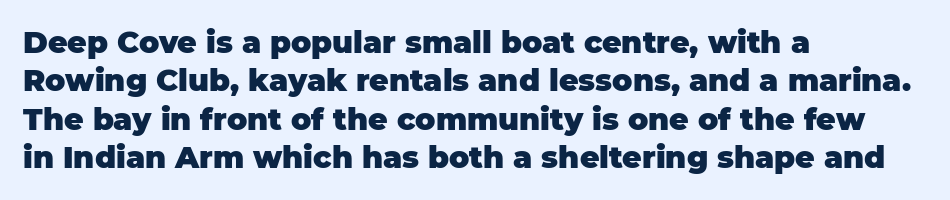
{"serif": "no", "italic": "no", "bold": "yes", "weight": "heavy", "width": "normal", "stroke_contrast": "low", "x_height": "large", "monospaced": "no", "underline": "no", "align": "left", "line_spacing": "normal", "line_spacing_ratio": 1.28, "letter_spacing": "normal", "letter_spacing_em": 0.0, "glyph_px": 30}
